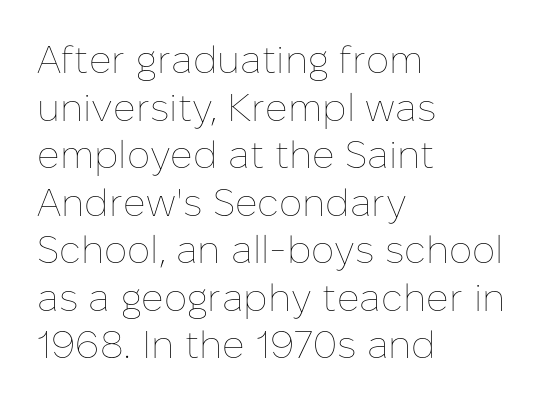
Does extra space separate the letters? No, they use regular spacing. One-word summary of the alignment: left. Notice how the stems are strictly vertical — no italics here. You could not count columns in this text — the font is proportionally spaced.
